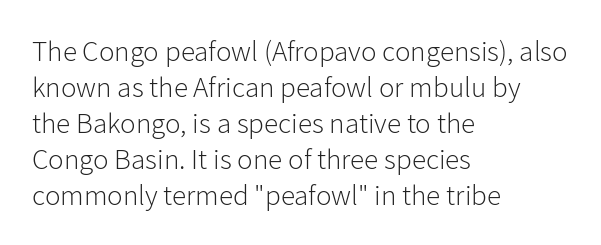
{"serif": "no", "italic": "no", "bold": "no", "weight": "light", "width": "normal", "stroke_contrast": "low", "x_height": "medium", "monospaced": "no", "underline": "no", "align": "left", "line_spacing_ratio": 1.24, "letter_spacing": "normal", "letter_spacing_em": 0.0, "glyph_px": 29}
